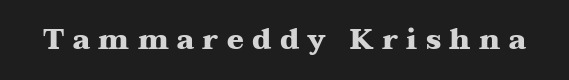
{"serif": "yes", "italic": "no", "bold": "yes", "weight": "heavy", "width": "wide", "stroke_contrast": "medium", "x_height": "medium", "monospaced": "no", "underline": "no", "letter_spacing": "wide", "letter_spacing_em": 0.3, "glyph_px": 28}
